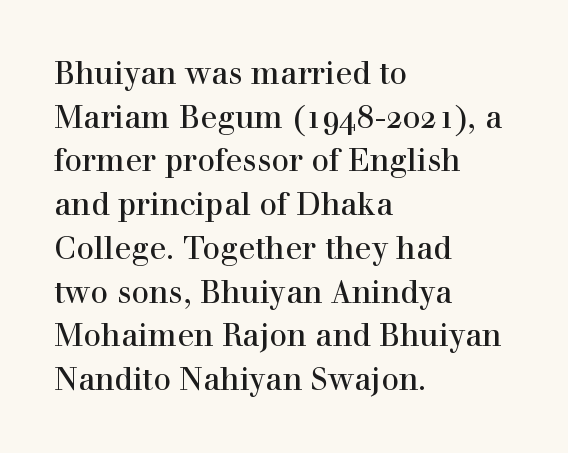
In terms of leading, this rendering sits right in the middle. Yep, those are serifs on the letters. Characters remain perfectly vertical along every line. Here the designer chose a conventional face with non-uniform glyph widths. A typesetter would call this zero additional tracking.
